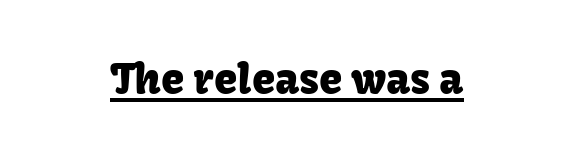
{"serif": "no", "italic": "no", "width": "normal", "stroke_contrast": "low", "x_height": "medium", "monospaced": "no", "underline": "yes", "align": "center", "letter_spacing": "normal", "letter_spacing_em": 0.0, "glyph_px": 42}
